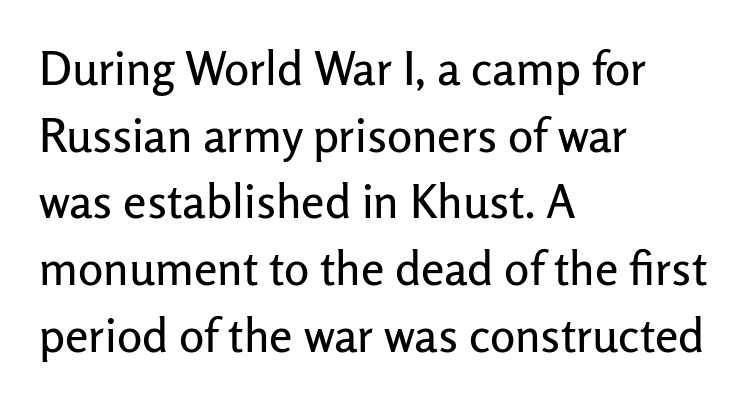
Honestly, the row spacing looks completely unremarkable. Nope, no serifs anywhere on these letters. The letters sit at their default tracking, neither squeezed nor spread. Looks like regular typesetting: each glyph gets only the width it needs. Nobody drew a line under any word here. Is there any slant? The stems are plumb.
